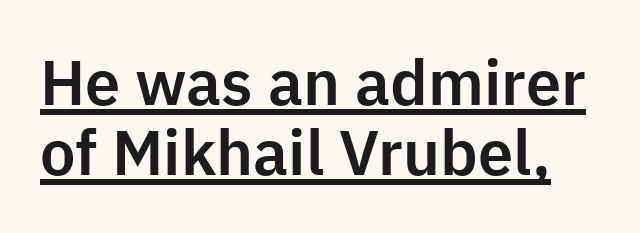
Q: Is the text italic (slanted)? A: No, it is upright.
Q: Is the typeface a serif or a sans-serif typeface? A: Sans-serif.
Q: Is the text underlined? A: Yes.
Q: Is the spacing between letters normal or unusually wide? A: Normal.
Q: Is the spacing between lines tight, normal or loose? A: Tight.
Q: Width (condensed, normal, or wide)? A: Normal.
Q: Stroke contrast? A: Low.
Q: x-height? A: Medium.
Q: Monospaced? A: No.
